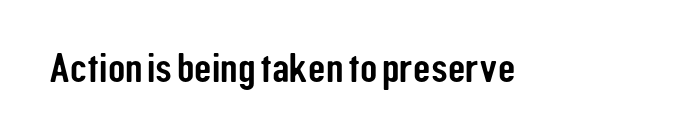
A typesetter would call this zero additional tracking. The rendering uses natural spacing where letterforms have individual widths. No feet cap the strokes, marking this as sans-serif type. These lines were composed using upright roman letters.
